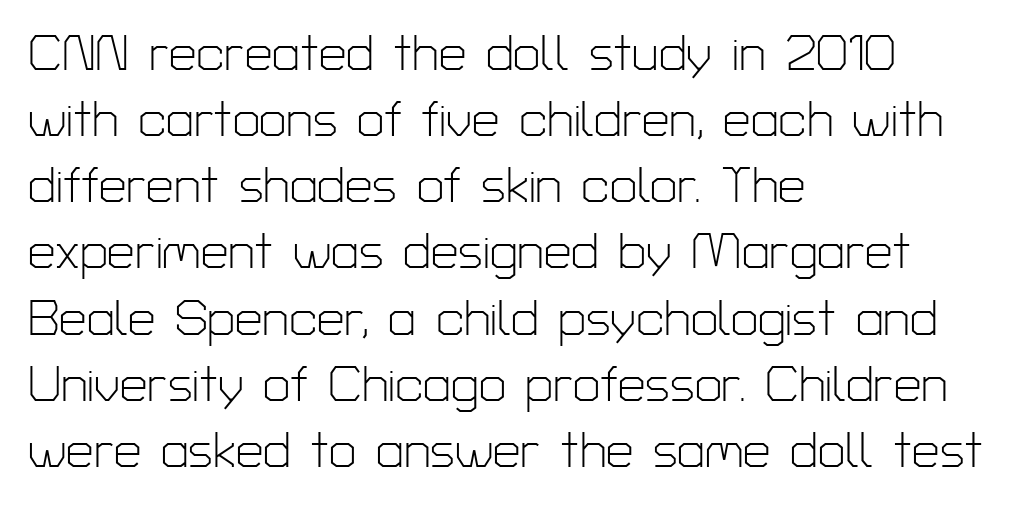
Q: Is the text bold? A: No.
Q: Is the text italic (slanted)? A: No, it is upright.
Q: Is the typeface a serif or a sans-serif typeface? A: Sans-serif.
Q: Is the text underlined? A: No.
Q: How is the paragraph aligned? A: Left-aligned.
Q: Is the spacing between letters normal or unusually wide? A: Normal.
Q: Is the spacing between lines tight, normal or loose? A: Normal.
Q: Width (condensed, normal, or wide)? A: Normal.
Q: Stroke contrast? A: Low.
Q: x-height? A: Medium.
Q: Monospaced? A: No.
